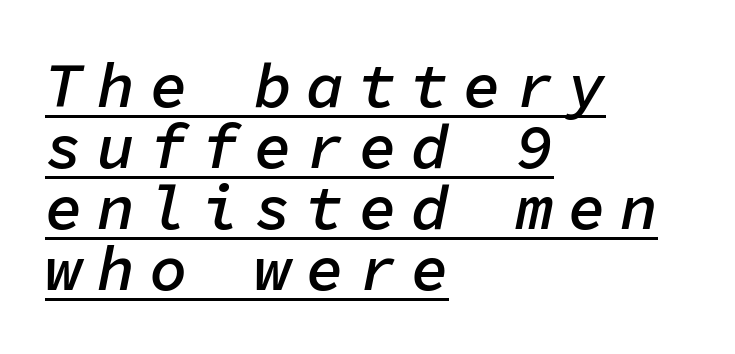
The image shows 63 px semibold type, italic (leaning right), monospaced; set left-aligned, tight line spacing (0.97x), unusually wide letter spacing (+0.23 em), underlined; low stroke contrast and a medium x-height.
